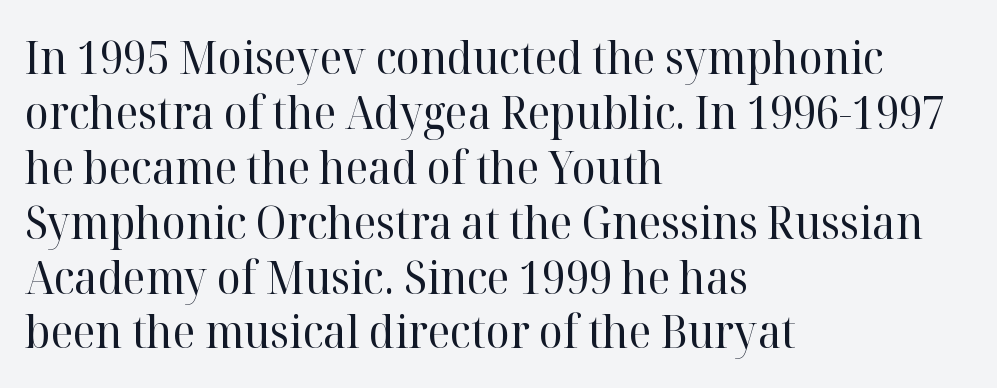
{"serif": "yes", "italic": "no", "bold": "no", "weight": "regular", "width": "normal", "stroke_contrast": "high", "x_height": "medium", "monospaced": "no", "underline": "no", "align": "left", "line_spacing_ratio": 1.22, "letter_spacing": "normal", "letter_spacing_em": 0.0, "glyph_px": 45}
